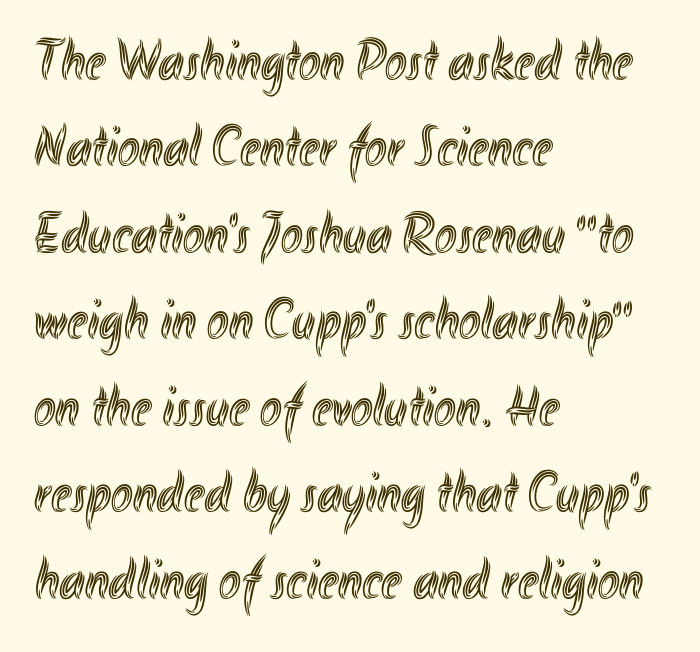
The image shows 58 px condensed type; set left-aligned, normal line spacing (1.49x), normal letter spacing, not underlined; a small x-height.
